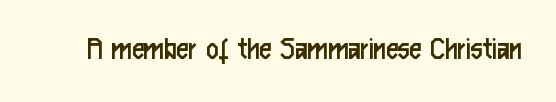
Q: Is the text bold? A: No.
Q: Is the text italic (slanted)? A: No, it is upright.
Q: Is the typeface a serif or a sans-serif typeface? A: Sans-serif.
Q: Is the text underlined? A: No.
Q: Is the spacing between letters normal or unusually wide? A: Normal.
Q: Width (condensed, normal, or wide)? A: Condensed.
Q: Stroke contrast? A: Low.
Q: x-height? A: Medium.
Q: Monospaced? A: No.
